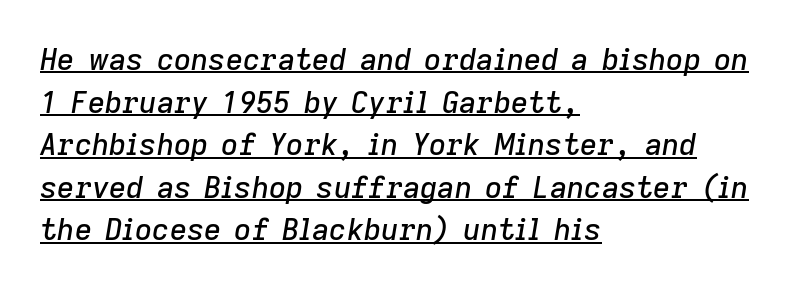
{"italic": "yes", "lean": "right", "slant_degrees": 9, "width": "normal", "stroke_contrast": "low", "x_height": "medium", "monospaced": "no", "underline": "yes", "align": "left", "line_spacing": "normal", "line_spacing_ratio": 1.42, "letter_spacing": "normal", "letter_spacing_em": 0.0, "glyph_px": 30}
